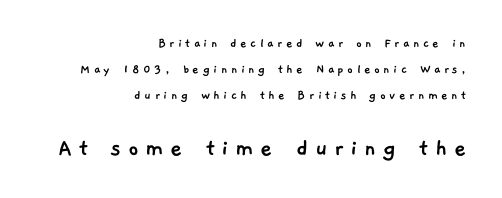
The image shows 26 px text type; set right-aligned, line spacing 1.86x, unusually wide letter spacing (+0.24 em), not underlined; the second (bottom) block is 1.86x larger.
